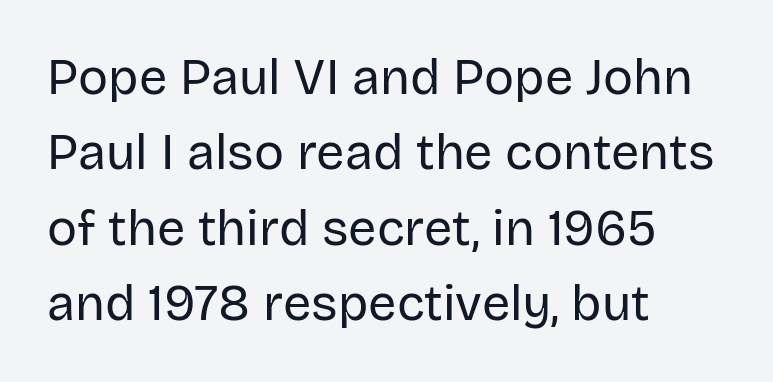
Q: Is the text bold? A: No.
Q: Is the text italic (slanted)? A: No, it is upright.
Q: Is the typeface a serif or a sans-serif typeface? A: Sans-serif.
Q: Is the text underlined? A: No.
Q: How is the paragraph aligned? A: Left-aligned.
Q: Is the spacing between letters normal or unusually wide? A: Normal.
Q: Is the spacing between lines tight, normal or loose? A: Normal.
Q: Width (condensed, normal, or wide)? A: Normal.
Q: Stroke contrast? A: Low.
Q: x-height? A: Large.
Q: Monospaced? A: No.
